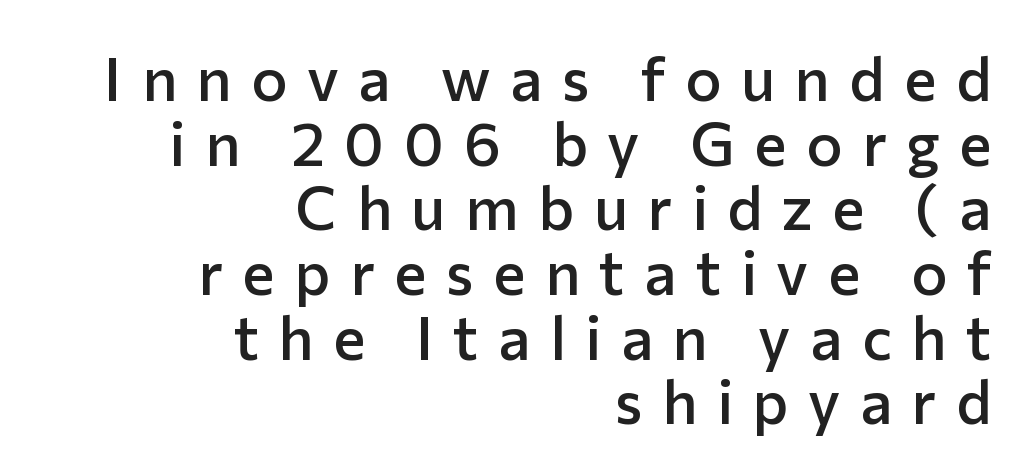
Weight check: semibold — heavier than regular, not quite bold. The passage shown is typeset with a sans-serif family. The rendering uses natural spacing where letterforms have individual widths. A clean baseline with only descenders dipping below it. Successive baselines arrive quickly, one right under another. Horizontally, the lines are justified to the trailing edge only.
